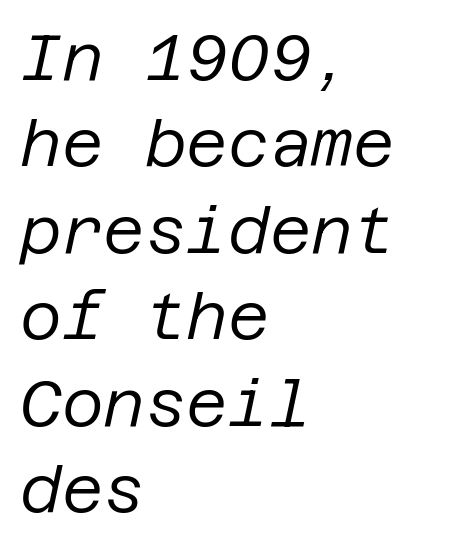
{"italic": "yes", "lean": "right", "slant_degrees": 12, "bold": "no", "weight": "regular", "width": "normal", "stroke_contrast": "low", "x_height": "large", "underline": "no", "align": "left", "line_spacing": "normal", "line_spacing_ratio": 1.35, "letter_spacing": "normal", "letter_spacing_em": 0.0, "glyph_px": 64}
